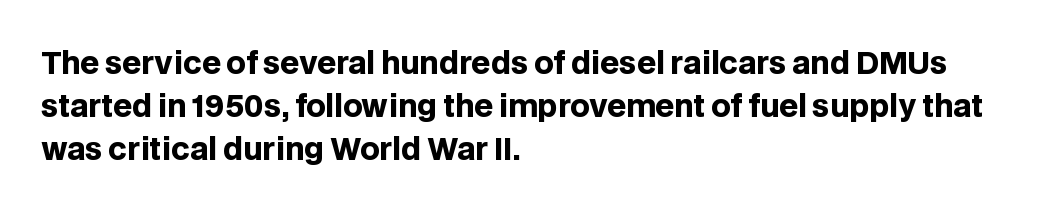
Q: Is the text bold? A: Yes.
Q: Is the text italic (slanted)? A: No, it is upright.
Q: Is the typeface a serif or a sans-serif typeface? A: Sans-serif.
Q: Is the text underlined? A: No.
Q: How is the paragraph aligned? A: Left-aligned.
Q: Is the spacing between letters normal or unusually wide? A: Normal.
Q: Is the spacing between lines tight, normal or loose? A: Normal.
Q: Width (condensed, normal, or wide)? A: Normal.
Q: Stroke contrast? A: Low.
Q: x-height? A: Large.
Q: Monospaced? A: No.
